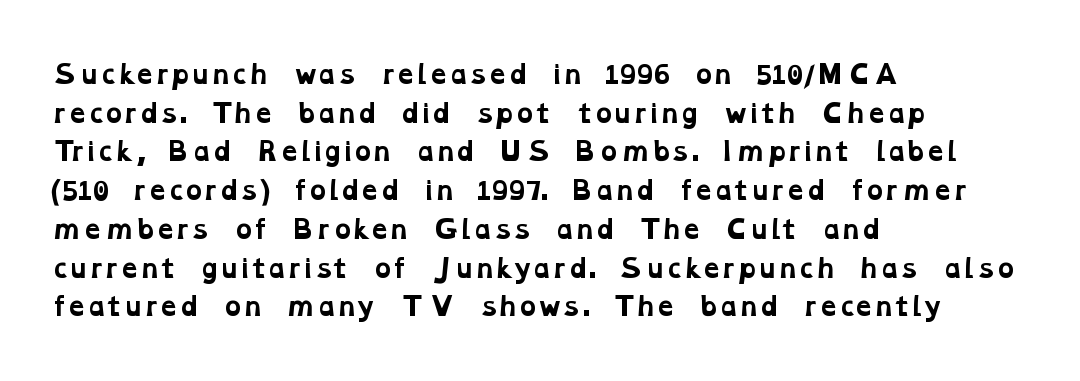
The image shows 25 px bold type; set left-aligned, normal line spacing (1.55x), normal letter spacing, not underlined.
